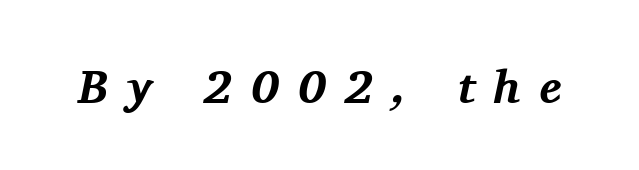
These lines are rendered in a variable-pitch font. Weight check: bold — yes, fully. The typeface chosen for these lines features serifs. Check under the words: just untouched page. Does extra space separate the letters? Yes, quite a lot of it.
